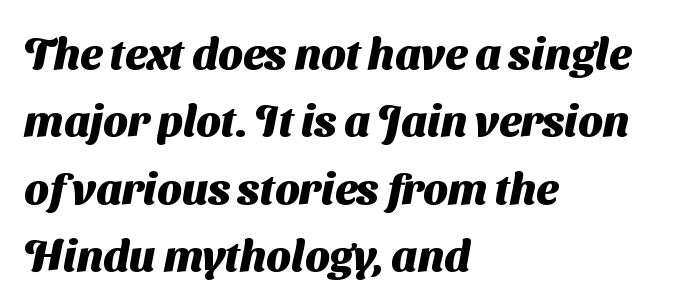
{"serif": "no", "bold": "yes", "weight": "heavy", "width": "normal", "stroke_contrast": "medium", "x_height": "medium", "monospaced": "no", "underline": "no", "align": "left", "line_spacing": "normal", "line_spacing_ratio": 1.53, "letter_spacing": "normal", "letter_spacing_em": 0.0, "glyph_px": 44}
